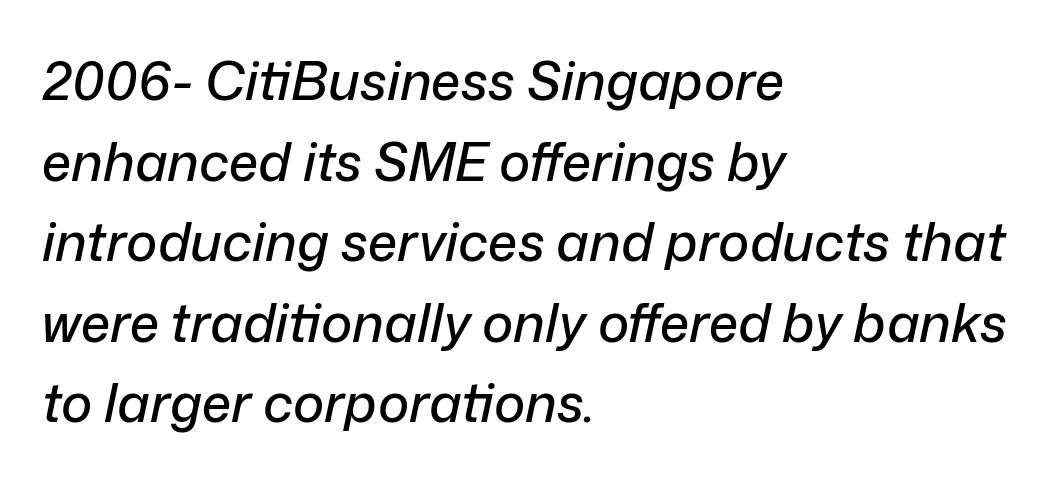
The image shows 53 px text type, italic (leaning right); set left-aligned, normal line spacing (1.52x), normal letter spacing, not underlined; low stroke contrast and a medium x-height.
